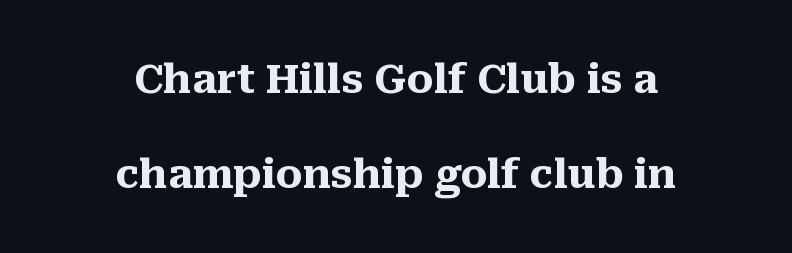
{"serif": "yes", "italic": "no", "bold": "yes", "weight": "heavy", "width": "normal", "stroke_contrast": "medium", "x_height": "medium", "monospaced": "no", "underline": "no", "align": "center", "line_spacing": "loose", "line_spacing_ratio": 2.37, "letter_spacing": "normal", "letter_spacing_em": 0.0, "glyph_px": 40}
